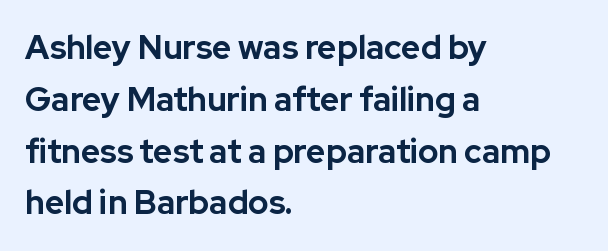
The image shows 33 px bold sans-serif type, upright; set left-aligned, normal line spacing (1.57x), normal letter spacing, not underlined; low stroke contrast and a medium x-height.
